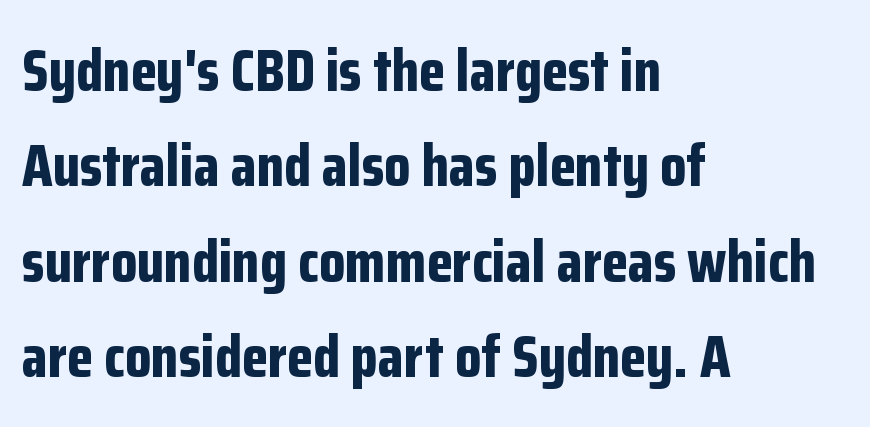
The image shows 60 px bold, condensed sans-serif type, upright; set left-aligned, normal line spacing (1.59x), normal letter spacing, not underlined; low stroke contrast and a medium x-height.
